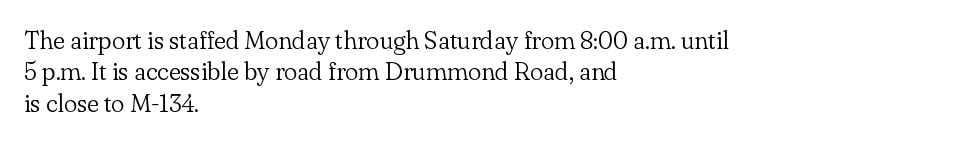
No letter is thick-stroked: the sample isn't bold. This is roman type, the default non-slanted kind. One glance says typical: line gaps are just what's usual. Plain, unruled lines of type. This sample is left-justified, so line endings fall wherever the words run out.
